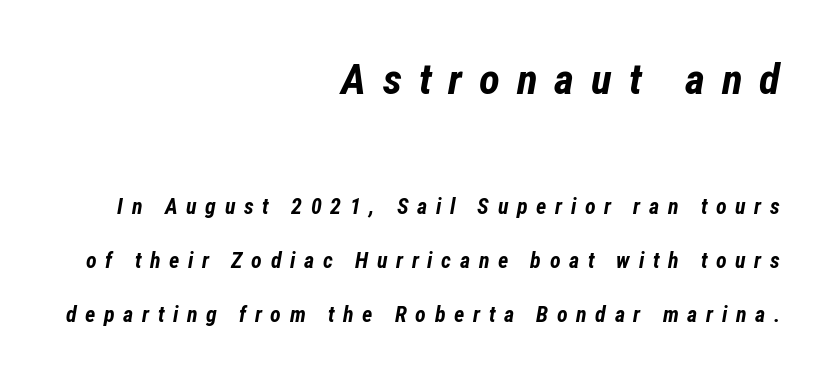
The image shows 43 px bold, condensed type, italic (leaning right); set right-aligned, loose line spacing (2.44x), unusually wide letter spacing (+0.39 em), not underlined; the first (top) block is 1.95x larger; low stroke contrast and a medium x-height.
